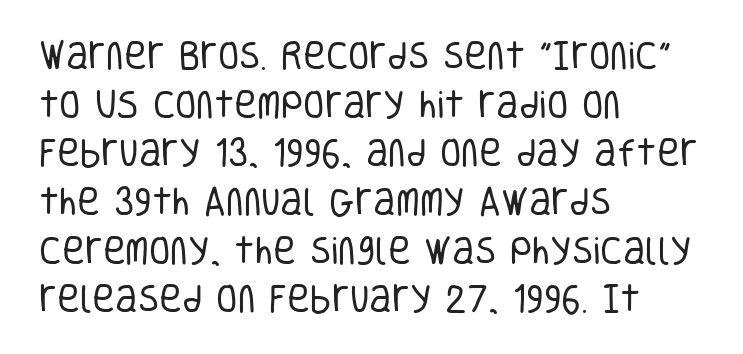
{"serif": "no", "italic": "no", "bold": "no", "weight": "regular", "width": "condensed", "stroke_contrast": "low", "x_height": "large", "monospaced": "no", "underline": "no", "align": "left", "line_spacing": "normal", "line_spacing_ratio": 1.57, "letter_spacing": "normal", "letter_spacing_em": 0.0, "glyph_px": 31}
